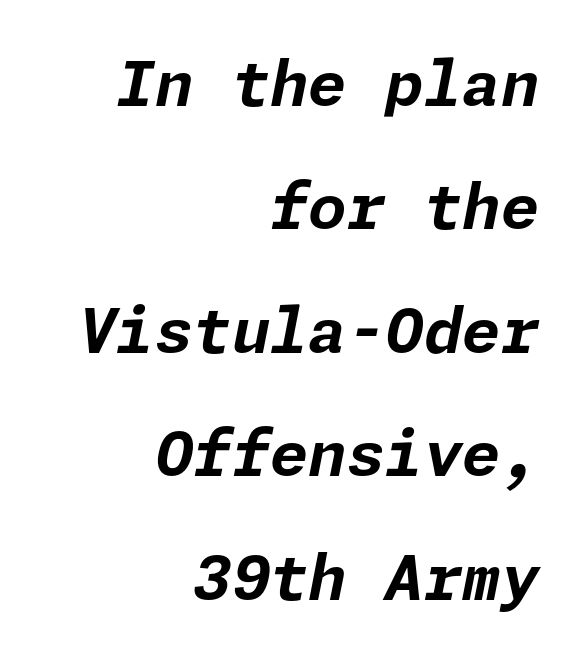
The image shows 62 px bold type, italic (leaning right); set right-aligned, loose line spacing (1.99x), normal letter spacing, not underlined; low stroke contrast and a medium x-height.
